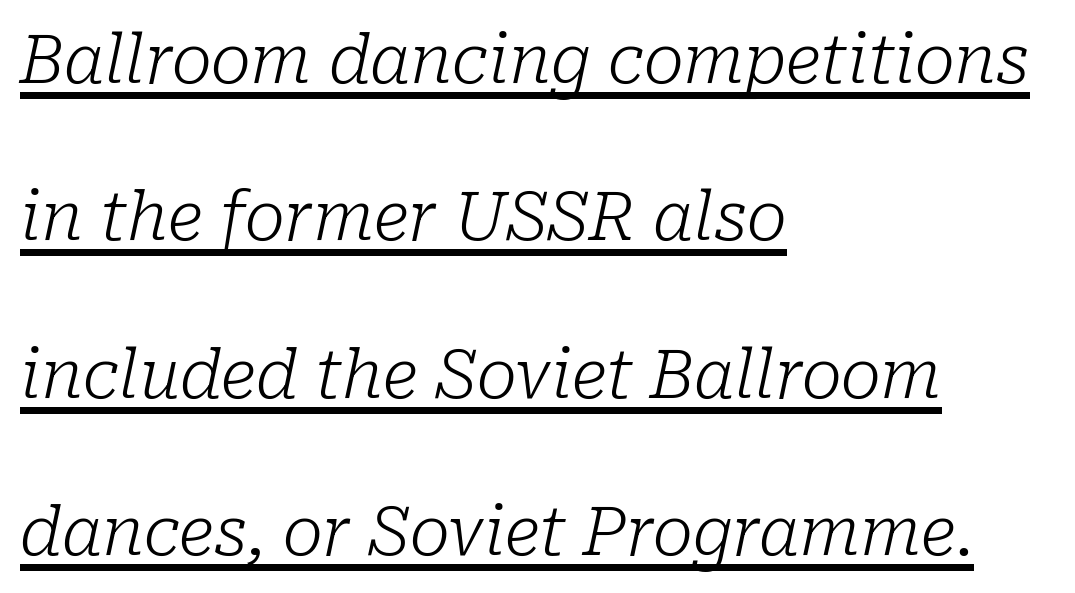
{"serif": "yes", "italic": "yes", "lean": "right", "slant_degrees": 10, "bold": "no", "weight": "light", "width": "normal", "stroke_contrast": "low", "x_height": "medium", "monospaced": "no", "underline": "yes", "align": "left", "line_spacing": "loose", "line_spacing_ratio": 2.35, "letter_spacing": "normal", "letter_spacing_em": 0.0, "glyph_px": 67}
